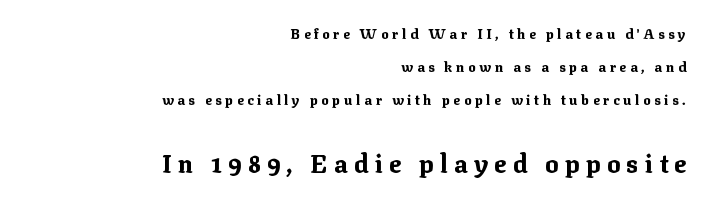
The image shows 25 px bold type, upright; set right-aligned, loose line spacing (2.37x), unusually wide letter spacing (+0.25 em), not underlined; the second (bottom) block is 1.79x larger.
